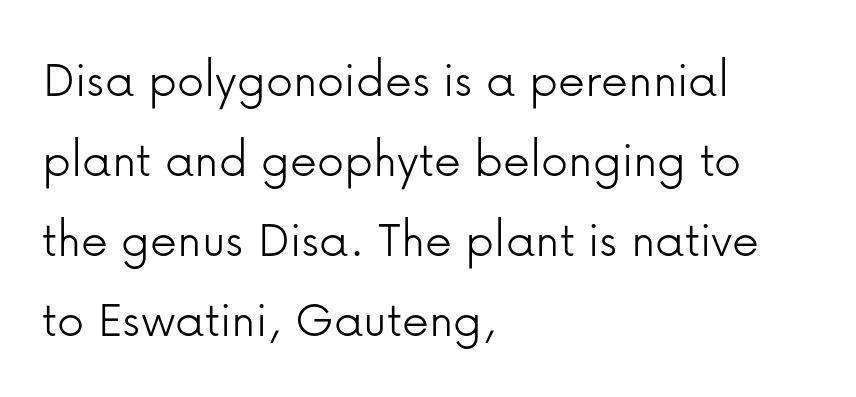
Q: Is the text bold? A: No.
Q: Is the text italic (slanted)? A: No, it is upright.
Q: Is the typeface a serif or a sans-serif typeface? A: Sans-serif.
Q: Is the text underlined? A: No.
Q: How is the paragraph aligned? A: Left-aligned.
Q: Is the spacing between letters normal or unusually wide? A: Normal.
Q: Is the spacing between lines tight, normal or loose? A: Normal.
Q: Width (condensed, normal, or wide)? A: Normal.
Q: Stroke contrast? A: Low.
Q: x-height? A: Medium.
Q: Monospaced? A: No.
